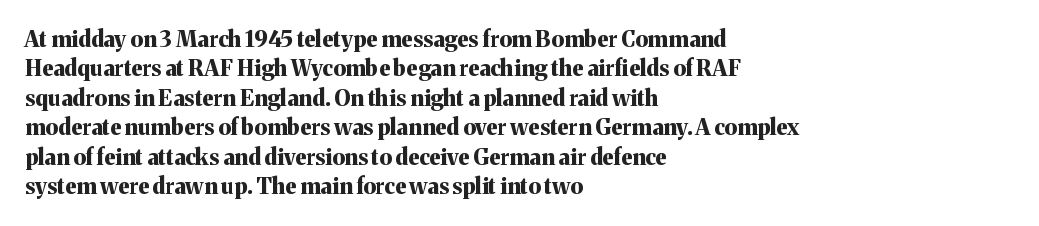
The image shows 22 px bold type, upright; set left-aligned, normal line spacing (1.34x), normal letter spacing, not underlined.
